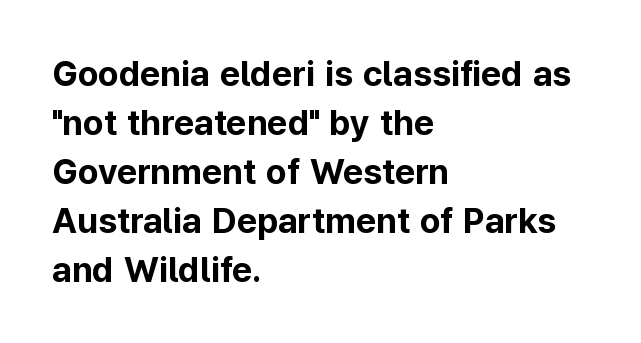
{"serif": "no", "italic": "no", "bold": "yes", "weight": "bold", "width": "normal", "stroke_contrast": "low", "x_height": "medium", "monospaced": "no", "underline": "no", "align": "left", "line_spacing": "normal", "line_spacing_ratio": 1.4, "letter_spacing": "normal", "letter_spacing_em": 0.0, "glyph_px": 35}
